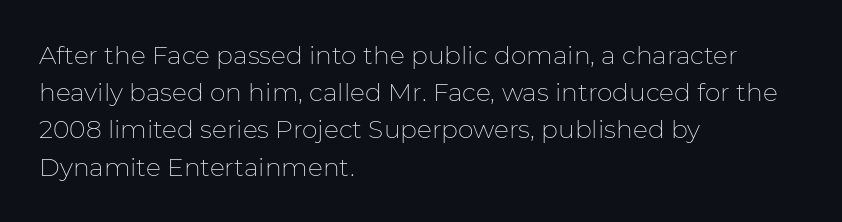
The image shows 25 px text type, upright; set left-aligned, normal line spacing (1.49x), normal letter spacing, not underlined.
